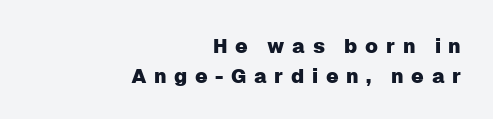
Horizontally, the lines are justified to the trailing edge only. Plain, unruled lines of type. How would I describe the line gaps? Plain and ordinary. This is the regular roman posture of the typeface. The face used here is rendered with a markedly widened letterfit.
